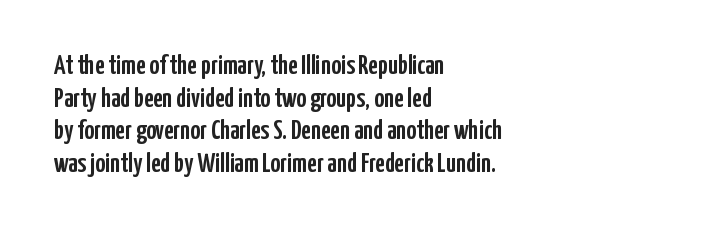
The image shows 27 px text type, upright; set left-aligned, line spacing 1.21x, normal letter spacing, not underlined.
